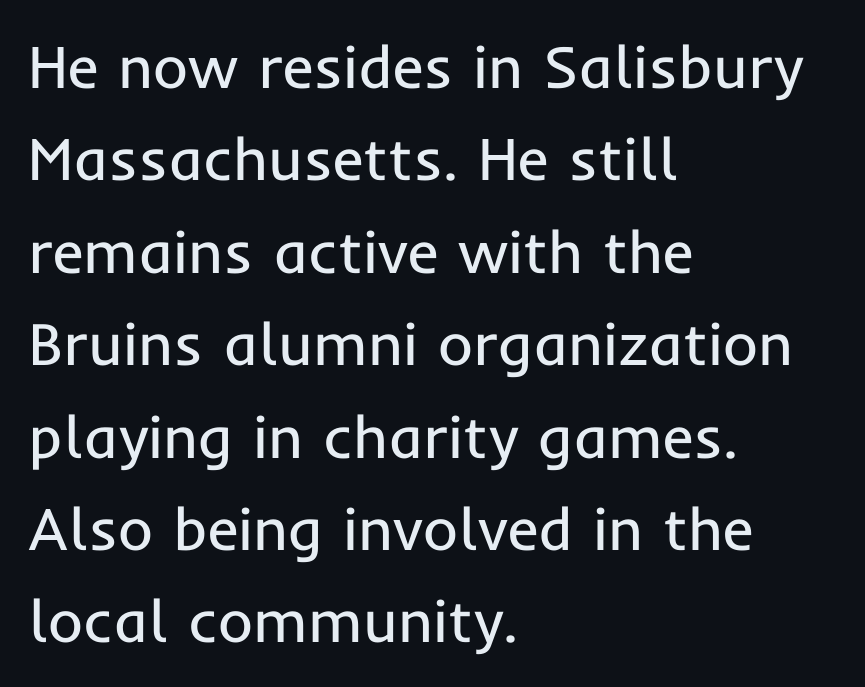
The image shows 60 px regular-weight sans-serif type, upright; set left-aligned, normal line spacing (1.54x), normal letter spacing, not underlined; low stroke contrast and a medium x-height.
